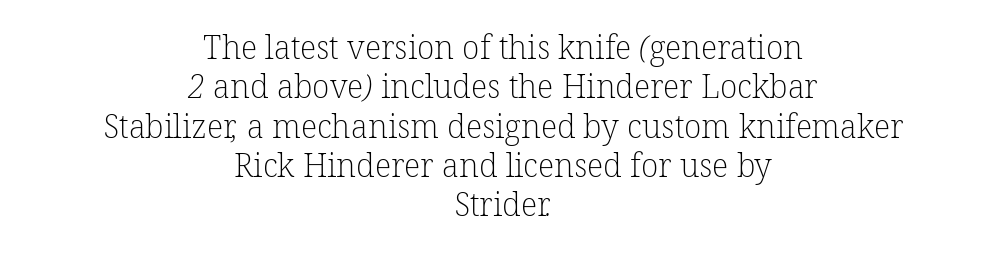
The image shows 32 px light serif type; set centered, line spacing 1.23x, normal letter spacing, not underlined; low stroke contrast and a medium x-height.
